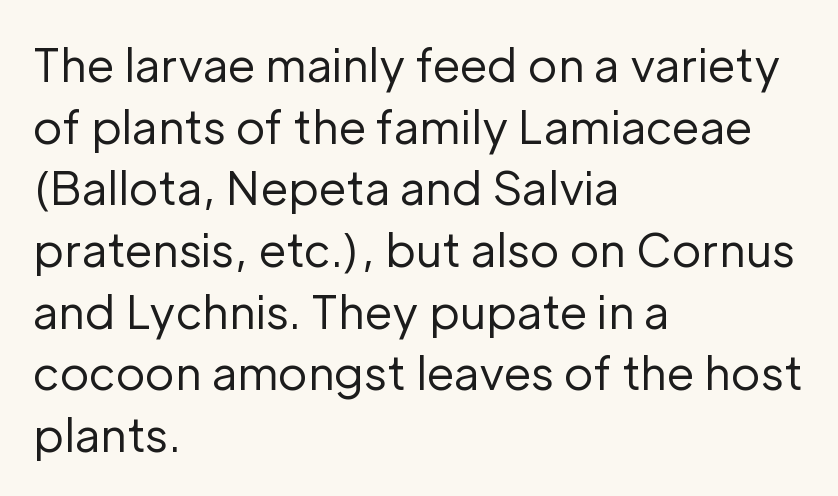
Q: Is the text bold? A: No.
Q: Is the text italic (slanted)? A: No, it is upright.
Q: Is the typeface a serif or a sans-serif typeface? A: Sans-serif.
Q: Is the text underlined? A: No.
Q: How is the paragraph aligned? A: Left-aligned.
Q: Is the spacing between letters normal or unusually wide? A: Normal.
Q: Is the spacing between lines tight, normal or loose? A: Normal.
Q: Width (condensed, normal, or wide)? A: Normal.
Q: Stroke contrast? A: Low.
Q: x-height? A: Medium.
Q: Monospaced? A: No.
